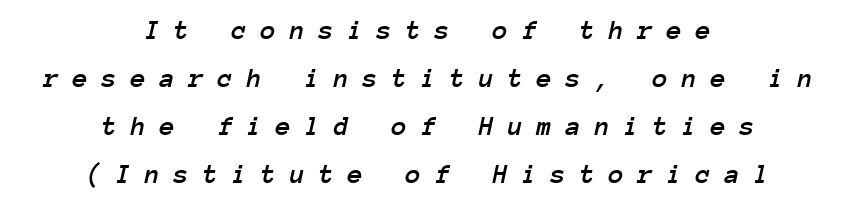
The image shows 28 px text type, italic (leaning right), monospaced; set centered, line spacing 1.72x, unusually wide letter spacing (+0.49 em), not underlined; low stroke contrast and a medium x-height.
